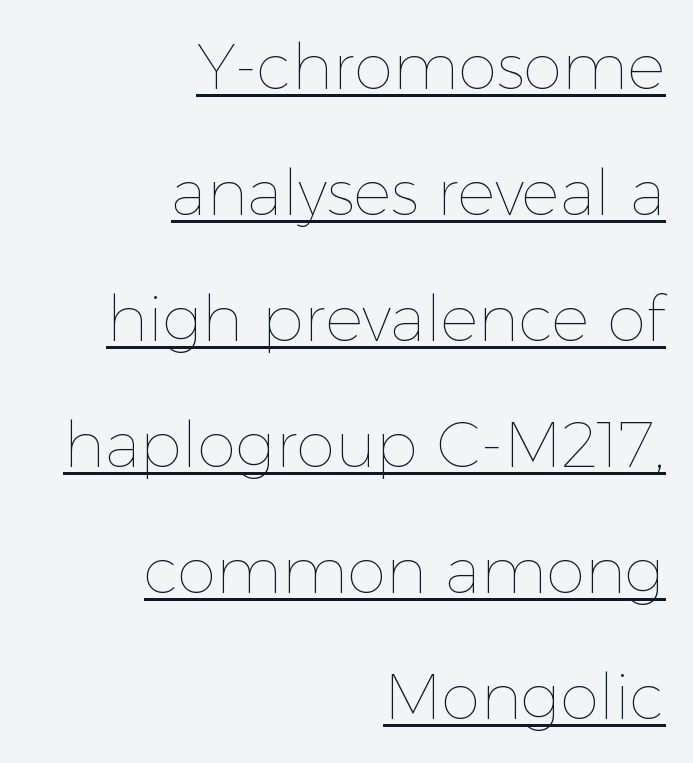
Stroke thickness stays within the range of a standard reading face or lighter. These characters rest on top of a visible drawn line. What stands out about the letter spacing? Nothing — it is the standard amount. The text block is weighted toward the right margin, trailing off unevenly leftward.
